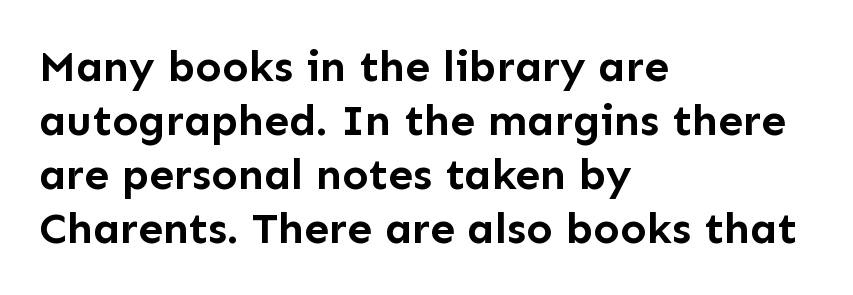
This sample uses an upright cut, with every glyph sitting square on the baseline. Weight: bold. Reading down the block, your eye returns to a fixed left position each line. Clear beneath every line of the passage. There is no visible air inserted between adjacent glyphs. Note the varied advance widths — an 'i' is clearly narrower than an 'm'.
